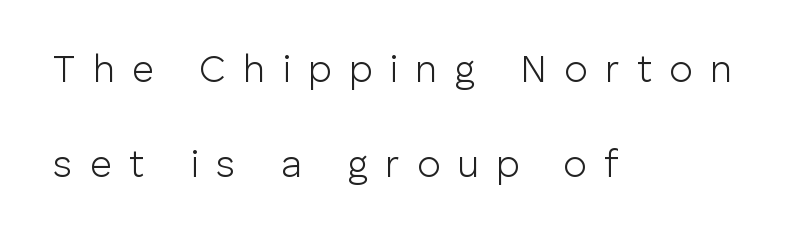
The zone under the glyphs is completely vacant. You could not count columns in this text — the font is proportionally spaced. The weight would be labelled regular, book, light, or lighter still. Compared with typical paragraphs, the rows here are farther apart. Posture: vertical.
